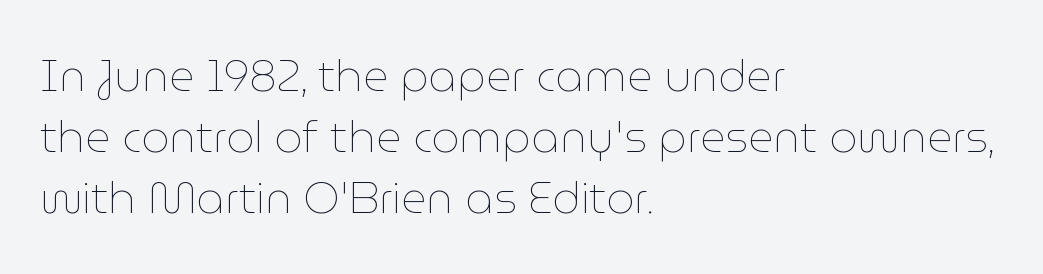
Q: Is the text bold? A: No.
Q: Is the text italic (slanted)? A: No, it is upright.
Q: Is the text underlined? A: No.
Q: How is the paragraph aligned? A: Left-aligned.
Q: Is the spacing between letters normal or unusually wide? A: Normal.
Q: Is the spacing between lines tight, normal or loose? A: Normal.
Q: Width (condensed, normal, or wide)? A: Normal.
Q: Stroke contrast? A: Low.
Q: x-height? A: Medium.
Q: Monospaced? A: No.
